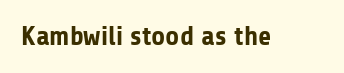
The image shows 27 px bold type, upright; set normal letter spacing, not underlined.
